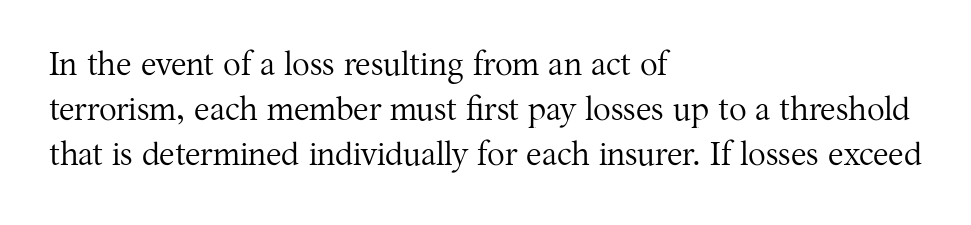
The image shows 33 px regular-weight serif type, upright; set left-aligned, normal line spacing (1.37x), normal letter spacing, not underlined; medium stroke contrast and a medium x-height.
